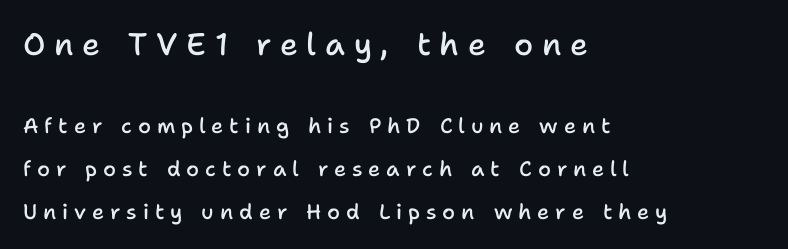
Look at the tracking — it's clearly loosened, letters drifting apart. Of the two passages, the one on top uses the larger point size. A bare baseline throughout the passage. Varying glyph widths throughout — classic text-font behaviour. Bold? Not quite — semibold, heavier than regular but stopping short. Layout note: lines flush left.
